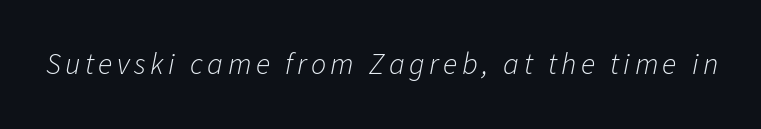
The face used here has a pronounced slope to its letters. A bare baseline throughout the passage. Weight class: somewhere from thin through regular. This sample has the flowing, uneven cadence of proportional lettering.
